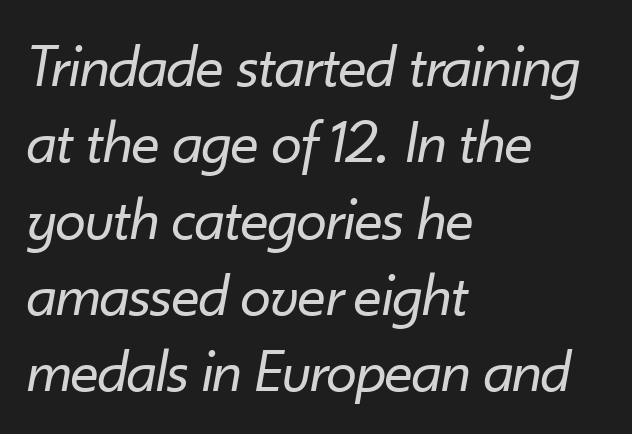
These lines are rendered in a variable-pitch font. Designer's note — italics engaged. No letter is thick-stroked: the sample isn't bold. There is no visible air inserted between adjacent glyphs. Only glyphs here, with clear space below each row.
